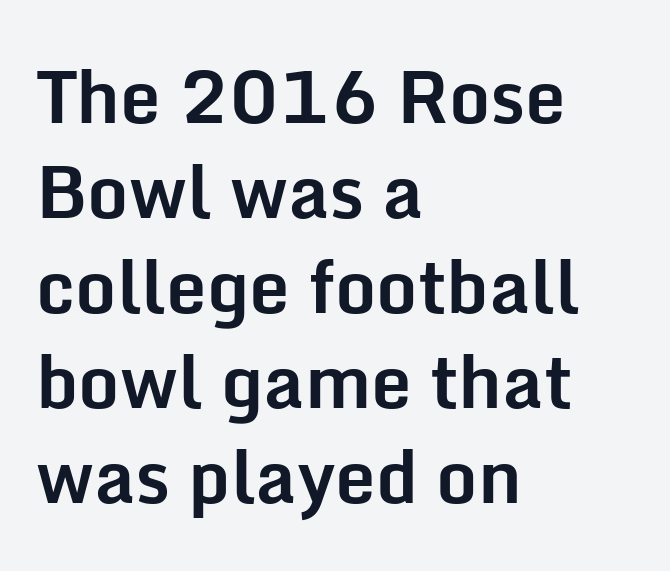
The image shows 72 px bold sans-serif type, upright; set left-aligned, normal line spacing (1.32x), normal letter spacing, not underlined; low stroke contrast and a medium x-height.
